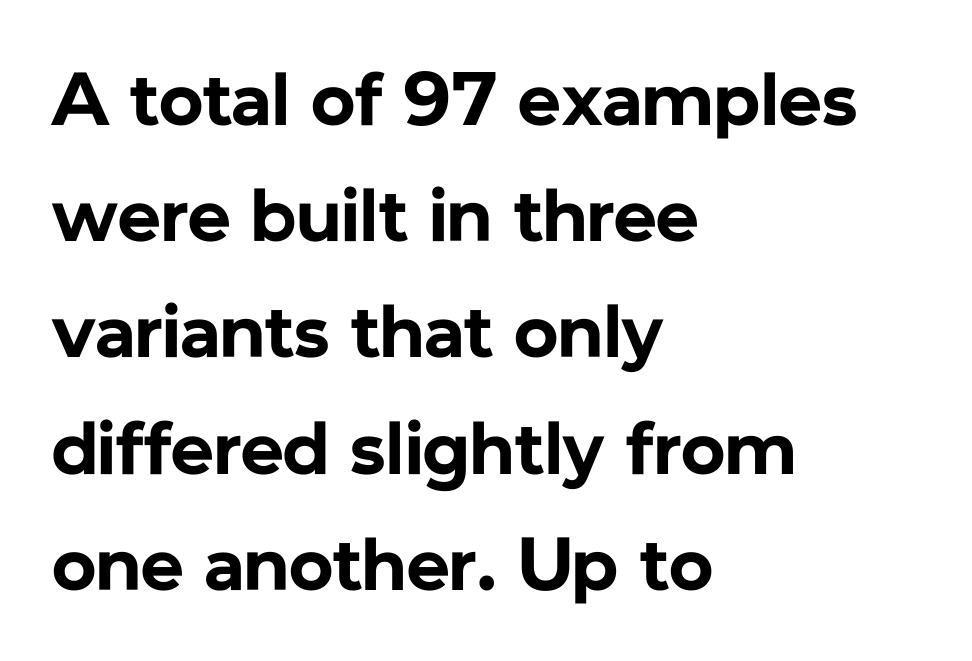
Q: Is the text bold? A: Yes.
Q: Is the text italic (slanted)? A: No, it is upright.
Q: Is the typeface a serif or a sans-serif typeface? A: Sans-serif.
Q: Is the text underlined? A: No.
Q: How is the paragraph aligned? A: Left-aligned.
Q: Is the spacing between letters normal or unusually wide? A: Normal.
Q: Is the spacing between lines tight, normal or loose? A: Normal.
Q: Width (condensed, normal, or wide)? A: Normal.
Q: Stroke contrast? A: Low.
Q: x-height? A: Medium.
Q: Monospaced? A: No.
